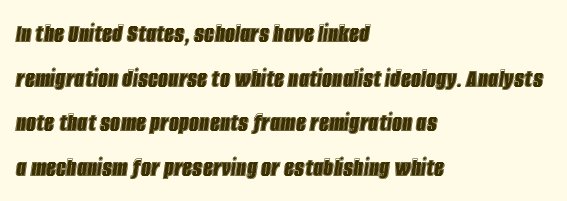
Q: Is the text italic (slanted)? A: Yes, it leans right by about 8 degrees.
Q: Is the text underlined? A: No.
Q: How is the paragraph aligned? A: Left-aligned.
Q: Is the spacing between letters normal or unusually wide? A: Normal.
Q: Is the spacing between lines tight, normal or loose? A: Normal.
Q: Width (condensed, normal, or wide)? A: Condensed.
Q: x-height? A: Large.
Q: Monospaced? A: No.
